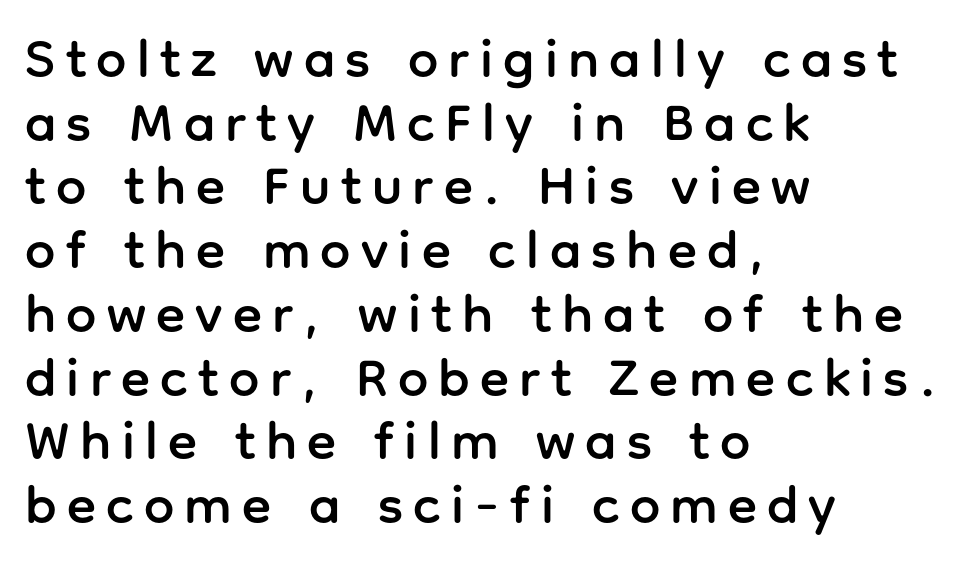
{"serif": "no", "italic": "no", "width": "normal", "stroke_contrast": "low", "x_height": "medium", "monospaced": "no", "underline": "no", "align": "left", "line_spacing_ratio": 1.18, "glyph_px": 54}
